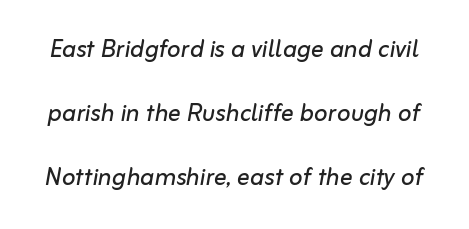
Q: Is the text bold? A: No.
Q: Is the text italic (slanted)? A: Yes, it leans right by about 10 degrees.
Q: Is the text underlined? A: No.
Q: Is the spacing between letters normal or unusually wide? A: Normal.
Q: Is the spacing between lines tight, normal or loose? A: Loose.
Q: Width (condensed, normal, or wide)? A: Normal.
Q: Stroke contrast? A: Low.
Q: x-height? A: Medium.
Q: Monospaced? A: No.
